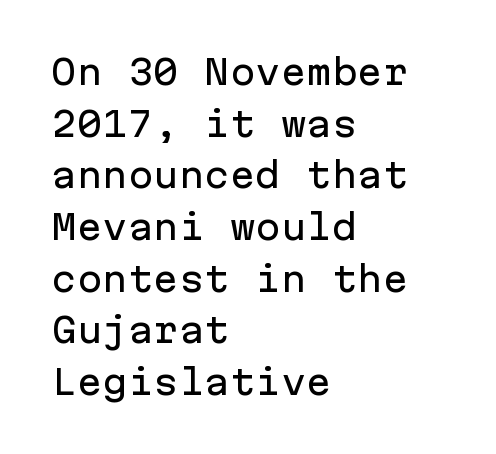
Q: Is the text italic (slanted)? A: No, it is upright.
Q: Is the typeface a serif or a sans-serif typeface? A: Sans-serif.
Q: Is the text underlined? A: No.
Q: How is the paragraph aligned? A: Left-aligned.
Q: Is the spacing between letters normal or unusually wide? A: Normal.
Q: Is the spacing between lines tight, normal or loose? A: Normal.
Q: Width (condensed, normal, or wide)? A: Normal.
Q: Stroke contrast? A: Low.
Q: x-height? A: Medium.
Q: Monospaced? A: Yes.
